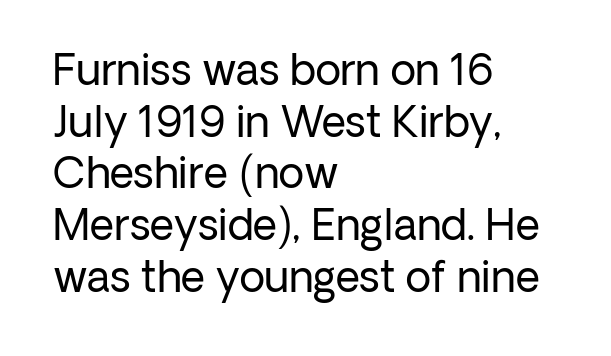
Q: Is the text bold? A: No.
Q: Is the text italic (slanted)? A: No, it is upright.
Q: Is the typeface a serif or a sans-serif typeface? A: Sans-serif.
Q: Is the text underlined? A: No.
Q: How is the paragraph aligned? A: Left-aligned.
Q: Is the spacing between letters normal or unusually wide? A: Normal.
Q: Width (condensed, normal, or wide)? A: Normal.
Q: Stroke contrast? A: Low.
Q: x-height? A: Medium.
Q: Monospaced? A: No.
